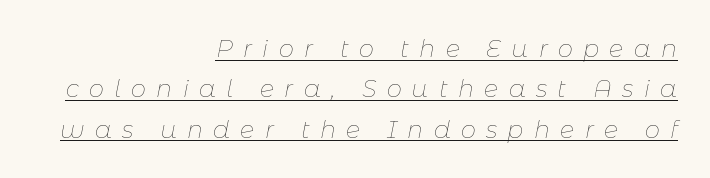
Q: Is the text bold? A: No.
Q: Is the text italic (slanted)? A: Yes, it leans right by about 11 degrees.
Q: Is the text underlined? A: Yes.
Q: How is the paragraph aligned? A: Right-aligned.
Q: Is the spacing between letters normal or unusually wide? A: Unusually wide.
Q: Is the spacing between lines tight, normal or loose? A: Normal.
